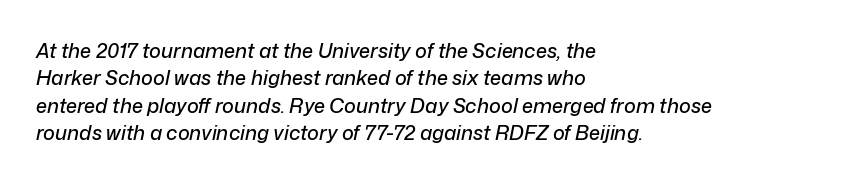
The image shows 20 px text type, italic (leaning right); set left-aligned, normal line spacing (1.37x), normal letter spacing, not underlined.
